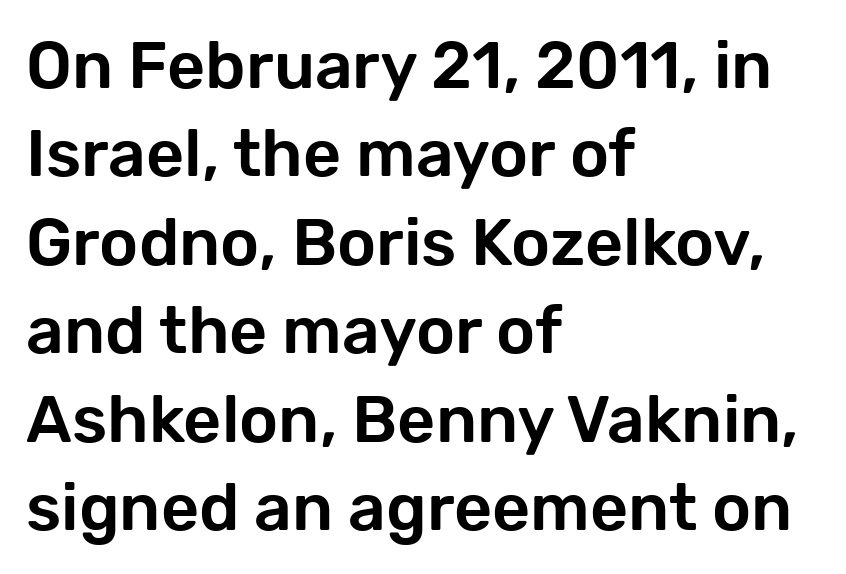
{"serif": "no", "italic": "no", "width": "normal", "stroke_contrast": "low", "x_height": "medium", "monospaced": "no", "underline": "no", "align": "left", "line_spacing": "normal", "line_spacing_ratio": 1.34, "letter_spacing": "normal", "letter_spacing_em": 0.0, "glyph_px": 66}
